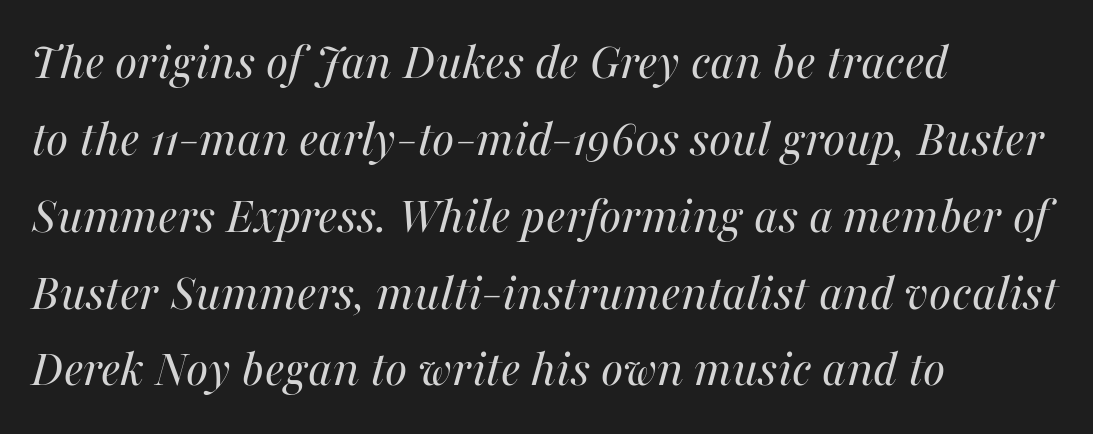
The image shows 53 px regular-weight type, italic (leaning right); set left-aligned, normal line spacing (1.45x), normal letter spacing, not underlined; medium stroke contrast and a medium x-height.
